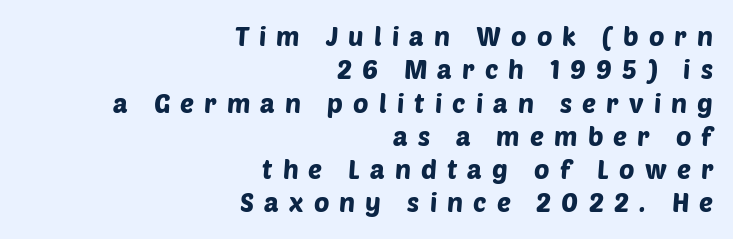
The image shows 26 px text type; set right-aligned, normal line spacing (1.28x), unusually wide letter spacing (+0.39 em), not underlined.
